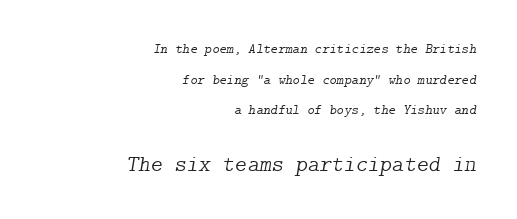
Spacing between characters is what you'd get straight out of the box. Decoration check: the copy has no underline. You get the small type first, then a jump to larger type. Widely set lines give the paragraph a tall, airy silhouette.
